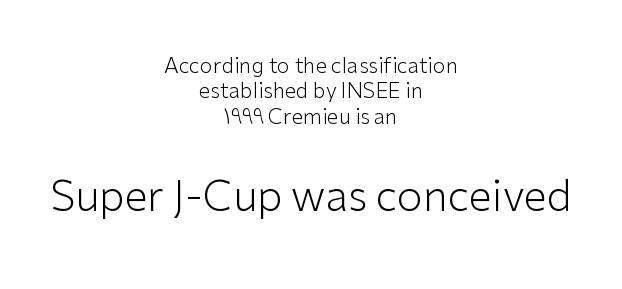
The image shows 42 px light sans-serif type, upright; set centered, line spacing 1.21x, normal letter spacing, not underlined; the second (bottom) block is 2.0x larger; low stroke contrast and a medium x-height.
